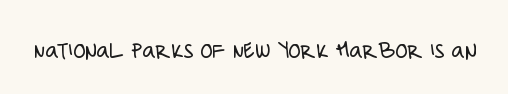
Q: Is the text bold? A: No.
Q: Is the text italic (slanted)? A: No, it is upright.
Q: Is the text underlined? A: No.
Q: Is the spacing between letters normal or unusually wide? A: Normal.
